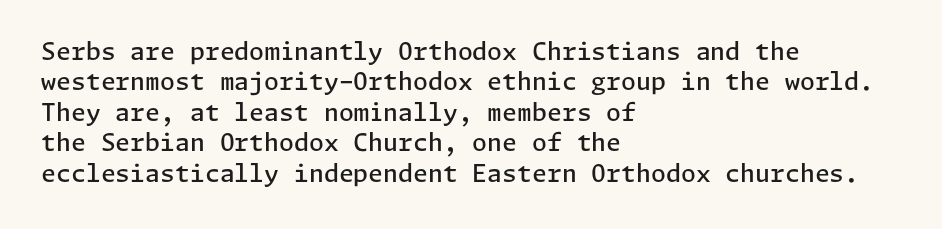
The paragraph shown leans on its left margin. A bit beefed up — I'd call it semibold rather than bold. The area under the type is left untouched. The horizontal fit of the characters is conventional and even. Students, observe: this is what conventionally led text looks like.
